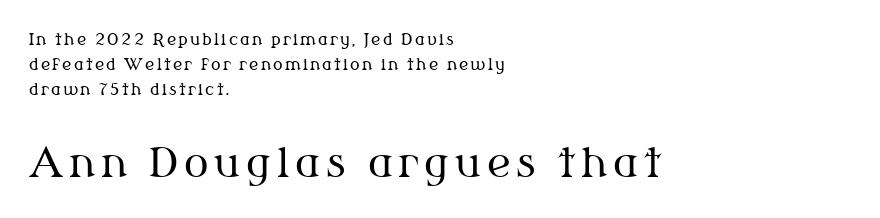
Q: Is the text bold? A: No.
Q: Is the text italic (slanted)? A: No, it is upright.
Q: Is the typeface a serif or a sans-serif typeface? A: Serif.
Q: Is the text underlined? A: No.
Q: How is the paragraph aligned? A: Left-aligned.
Q: Is the spacing between lines tight, normal or loose? A: Normal.
Q: Which block of text is set in a larger size, the first (top) or the second (bottom)? A: The second (bottom) one.
Q: Width (condensed, normal, or wide)? A: Normal.
Q: Stroke contrast? A: Medium.
Q: x-height? A: Medium.
Q: Monospaced? A: No.
